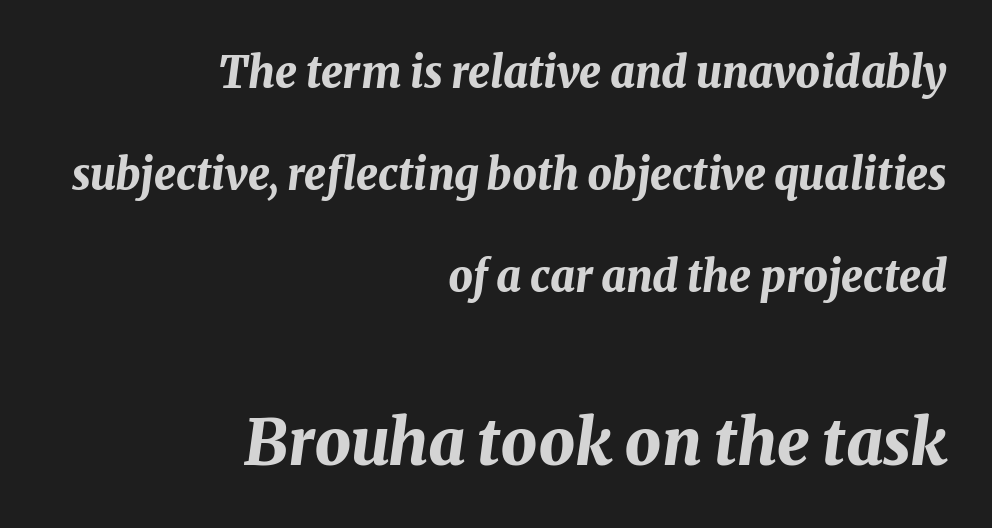
{"italic": "yes", "lean": "right", "slant_degrees": 8, "bold": "yes", "weight": "bold", "width": "normal", "stroke_contrast": "medium", "x_height": "medium", "monospaced": "no", "underline": "no", "align": "right", "line_spacing": "loose", "line_spacing_ratio": 2.37, "letter_spacing": "normal", "letter_spacing_em": 0.0, "larger_block": "second", "size_ratio": 1.49, "glyph_px": 64}
